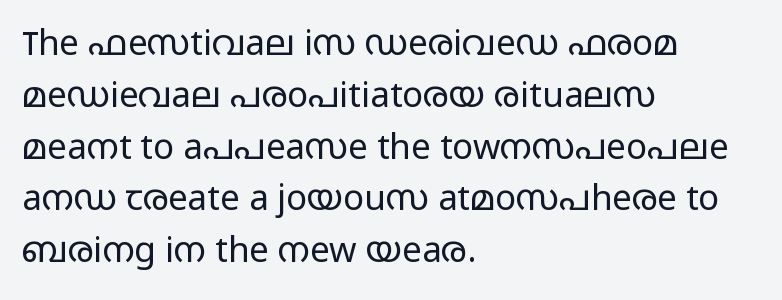
You could not count columns in this text — the font is proportionally spaced. Notice how the stems are strictly vertical — no italics here. There is no visible air inserted between adjacent glyphs. Baseline-to-baseline distance is the conventional proportion of letter height. The letterforms sit at book weight or below.
